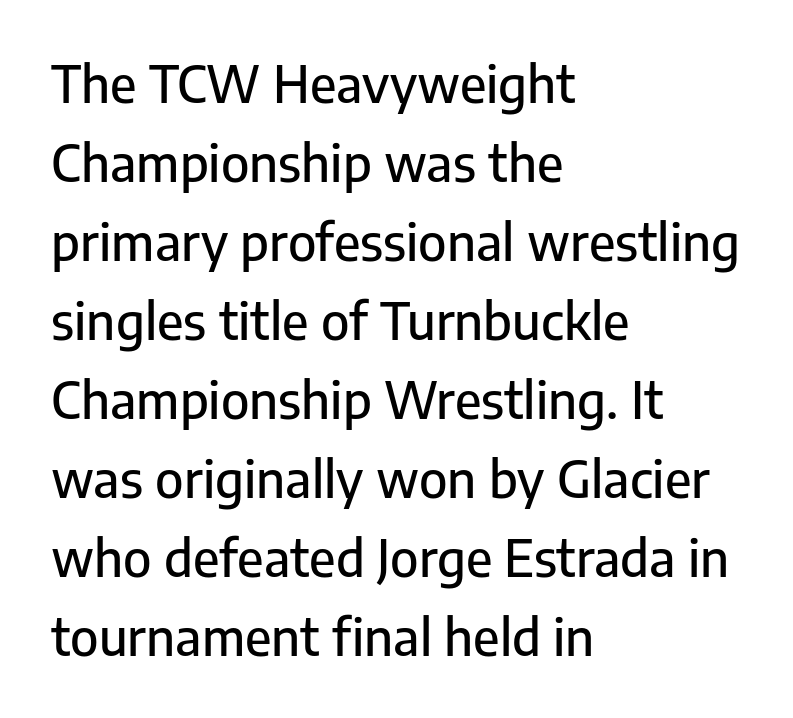
Spacing verdict: proportional, widths tailored to each character. Baseline-to-baseline distance is the conventional proportion of letter height. The ragged edge is on the right, which tells us the setting is flush left. Nobody drew a line under any word here. Classification — sans serif. Characters remain perfectly vertical along every line.
